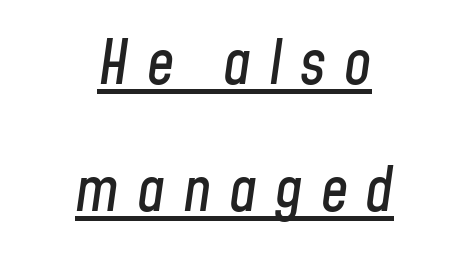
Q: Is the text italic (slanted)? A: Yes, it leans right by about 8 degrees.
Q: Is the text underlined? A: Yes.
Q: How is the paragraph aligned? A: Centered.
Q: Is the spacing between letters normal or unusually wide? A: Unusually wide.
Q: Is the spacing between lines tight, normal or loose? A: Loose.
Q: Width (condensed, normal, or wide)? A: Condensed.
Q: Stroke contrast? A: Low.
Q: x-height? A: Medium.
Q: Monospaced? A: No.
